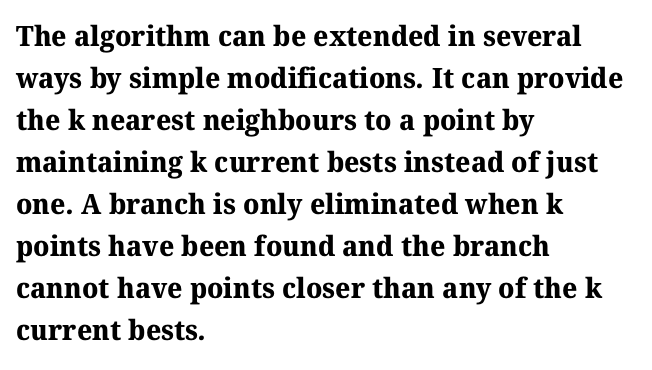
Q: Is the text bold? A: Yes.
Q: Is the typeface a serif or a sans-serif typeface? A: Serif.
Q: Is the text underlined? A: No.
Q: How is the paragraph aligned? A: Left-aligned.
Q: Is the spacing between letters normal or unusually wide? A: Normal.
Q: Is the spacing between lines tight, normal or loose? A: Normal.
Q: Width (condensed, normal, or wide)? A: Normal.
Q: Stroke contrast? A: Medium.
Q: x-height? A: Medium.
Q: Monospaced? A: No.
